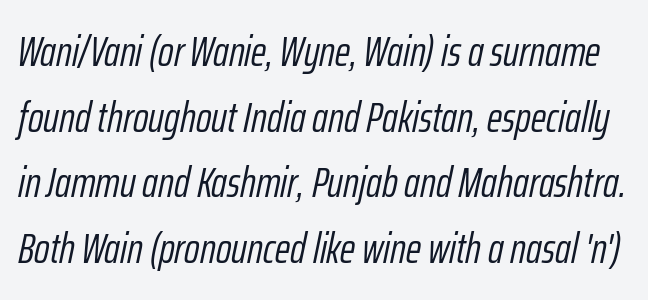
{"italic": "yes", "lean": "right", "slant_degrees": 12, "bold": "no", "weight": "light", "width": "condensed", "stroke_contrast": "low", "x_height": "medium", "monospaced": "no", "underline": "no", "line_spacing": "normal", "line_spacing_ratio": 1.56, "letter_spacing": "normal", "letter_spacing_em": 0.0, "glyph_px": 42}
